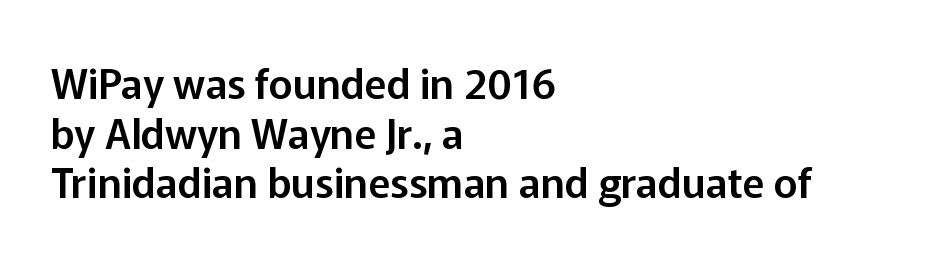
Q: Is the text italic (slanted)? A: No, it is upright.
Q: Is the typeface a serif or a sans-serif typeface? A: Sans-serif.
Q: Is the text underlined? A: No.
Q: How is the paragraph aligned? A: Left-aligned.
Q: Is the spacing between letters normal or unusually wide? A: Normal.
Q: Width (condensed, normal, or wide)? A: Normal.
Q: Stroke contrast? A: Low.
Q: x-height? A: Medium.
Q: Monospaced? A: No.
